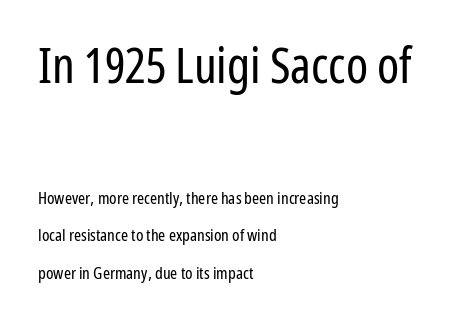
Q: Is the text bold? A: No.
Q: Is the text italic (slanted)? A: No, it is upright.
Q: Is the typeface a serif or a sans-serif typeface? A: Sans-serif.
Q: Is the text underlined? A: No.
Q: How is the paragraph aligned? A: Left-aligned.
Q: Is the spacing between letters normal or unusually wide? A: Normal.
Q: Is the spacing between lines tight, normal or loose? A: Loose.
Q: Which block of text is set in a larger size, the first (top) or the second (bottom)? A: The first (top) one.
Q: Width (condensed, normal, or wide)? A: Condensed.
Q: Stroke contrast? A: Low.
Q: x-height? A: Medium.
Q: Monospaced? A: No.
